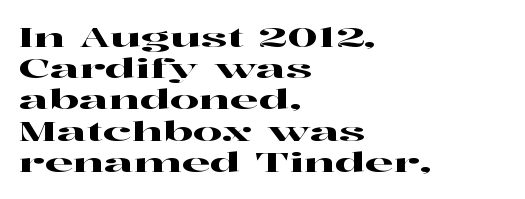
{"italic": "no", "underline": "no", "align": "left", "line_spacing_ratio": 1.2, "letter_spacing": "normal", "letter_spacing_em": 0.0, "glyph_px": 26}
